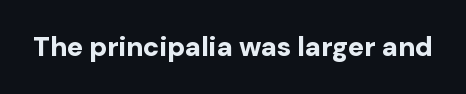
What stands out about the letter spacing? Nothing — it is the standard amount. No italicization has been applied; the sample stays upright. The gap between lines stays unmarked. Thick stems and heavy bowls — unmistakably bold.
